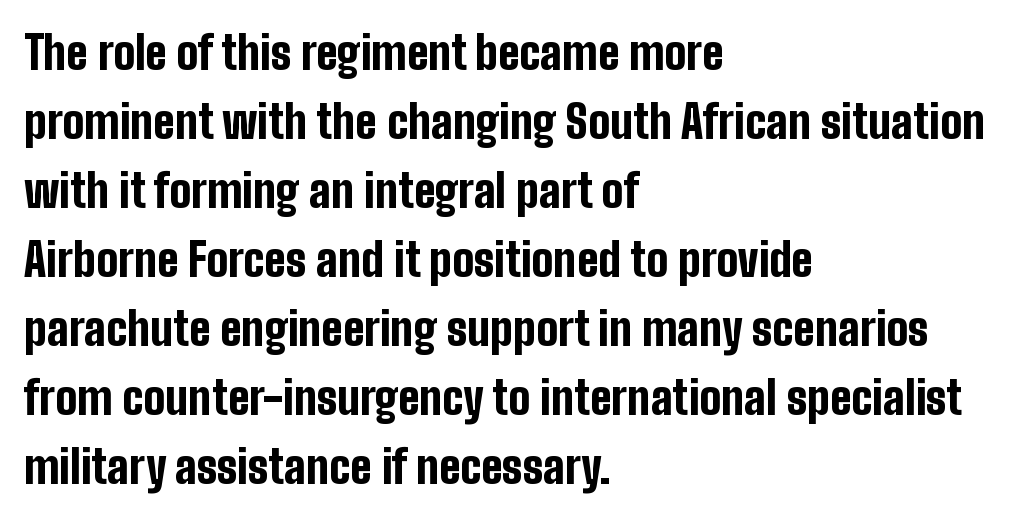
{"serif": "no", "italic": "no", "bold": "yes", "weight": "bold", "width": "condensed", "stroke_contrast": "low", "x_height": "medium", "monospaced": "no", "underline": "no", "align": "left", "line_spacing": "normal", "line_spacing_ratio": 1.5, "letter_spacing": "normal", "letter_spacing_em": 0.0, "glyph_px": 46}
